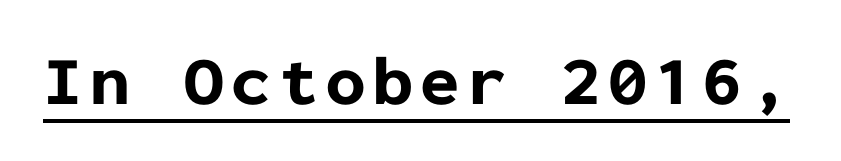
The image shows 70 px bold sans-serif type, upright, monospaced; set underlined; low stroke contrast and a medium x-height.
